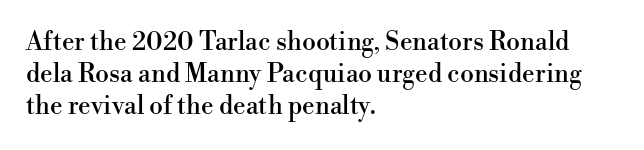
No italicization has been applied; the sample stays upright. This sample uses plain, unmodified letter spacing. Decoration check: the copy has no underline. The typesetter chose a ragged-right arrangement here. Interline gaps are of average width in this sample.
